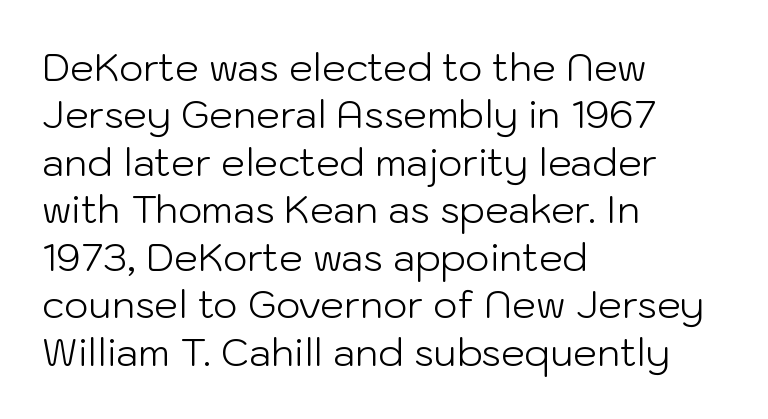
{"serif": "no", "italic": "no", "bold": "no", "weight": "light", "width": "normal", "stroke_contrast": "low", "x_height": "medium", "monospaced": "no", "underline": "no", "align": "left", "line_spacing": "normal", "line_spacing_ratio": 1.25, "letter_spacing": "normal", "letter_spacing_em": 0.0, "glyph_px": 38}
